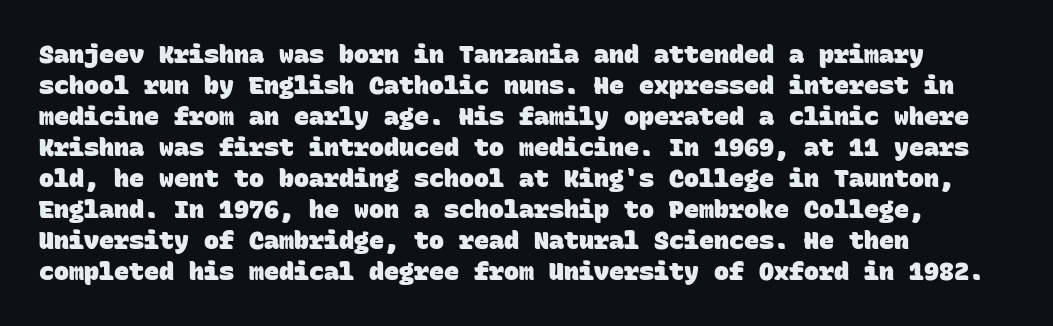
The image shows 25 px bold type; set left-aligned, line spacing 1.24x, normal letter spacing, not underlined.
